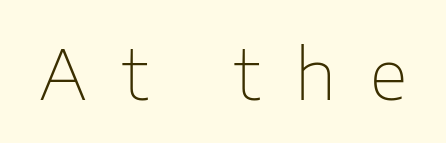
The image shows 70 px thin sans-serif type, upright; set unusually wide letter spacing (+0.49 em), not underlined; low stroke contrast and a medium x-height.
